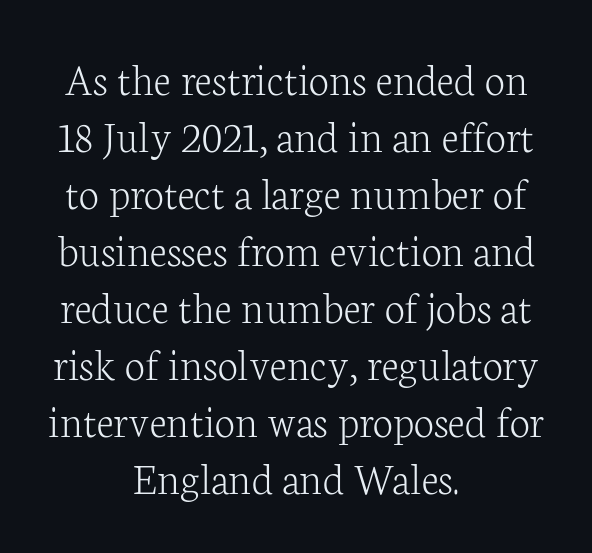
{"serif": "yes", "italic": "no", "bold": "no", "weight": "light", "width": "normal", "stroke_contrast": "low", "x_height": "medium", "monospaced": "no", "underline": "no", "align": "center", "line_spacing_ratio": 1.24, "letter_spacing": "normal", "letter_spacing_em": 0.0, "glyph_px": 46}
